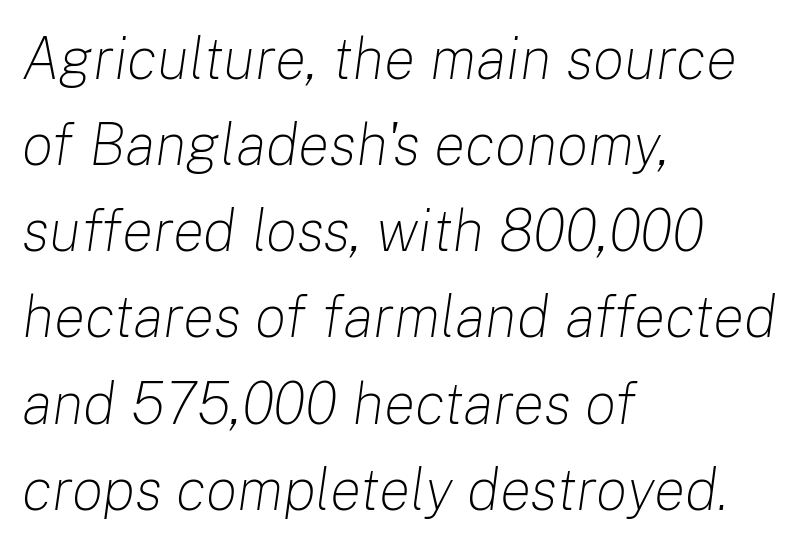
{"italic": "yes", "lean": "right", "slant_degrees": 8, "bold": "no", "weight": "light", "width": "normal", "stroke_contrast": "low", "x_height": "medium", "monospaced": "no", "underline": "no", "align": "left", "line_spacing": "normal", "line_spacing_ratio": 1.46, "letter_spacing": "normal", "letter_spacing_em": 0.0, "glyph_px": 59}
